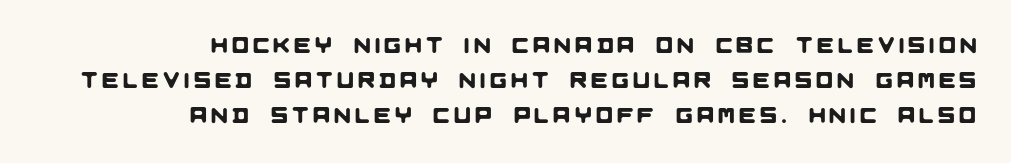
Q: Is the text underlined? A: No.
Q: How is the paragraph aligned? A: Right-aligned.
Q: Is the spacing between letters normal or unusually wide? A: Unusually wide.
Q: Is the spacing between lines tight, normal or loose? A: Normal.
